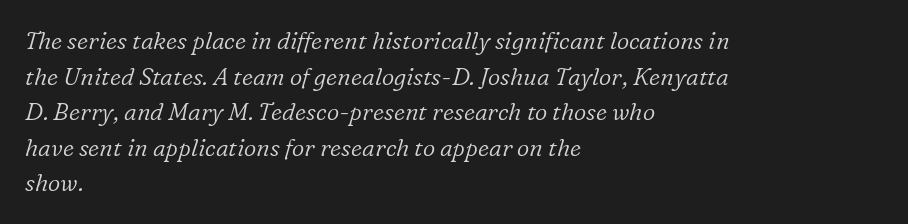
The image shows 24 px text type, italic (leaning right); set left-aligned, normal line spacing (1.48x), normal letter spacing, not underlined.
